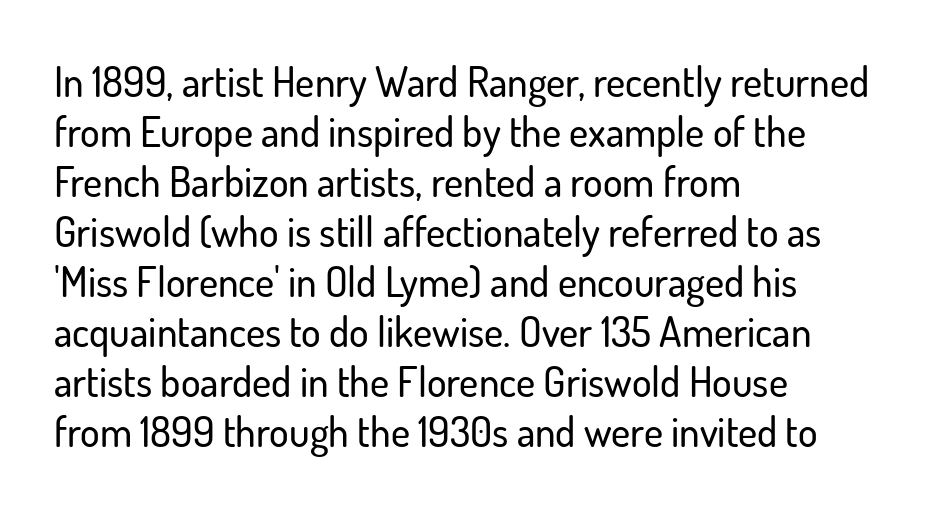
The image shows 41 px sans-serif type, upright; set left-aligned, line spacing 1.22x, normal letter spacing, not underlined; low stroke contrast and a small x-height.
